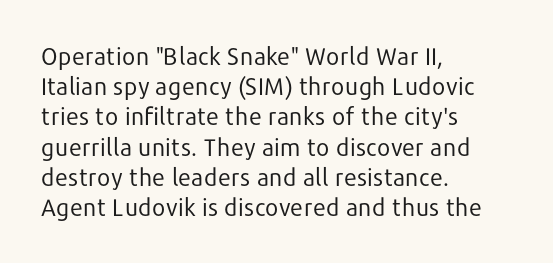
{"italic": "no", "bold": "no", "underline": "no", "align": "left", "line_spacing": "normal", "line_spacing_ratio": 1.26, "letter_spacing": "normal", "letter_spacing_em": 0.0, "glyph_px": 24}
